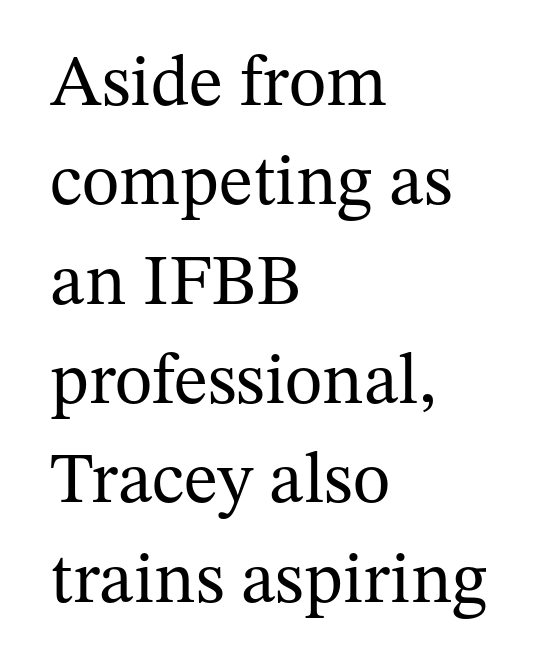
{"serif": "yes", "italic": "no", "bold": "no", "weight": "regular", "width": "normal", "stroke_contrast": "medium", "x_height": "medium", "monospaced": "no", "underline": "no", "align": "left", "line_spacing": "normal", "line_spacing_ratio": 1.38, "letter_spacing": "normal", "letter_spacing_em": 0.0, "glyph_px": 72}
